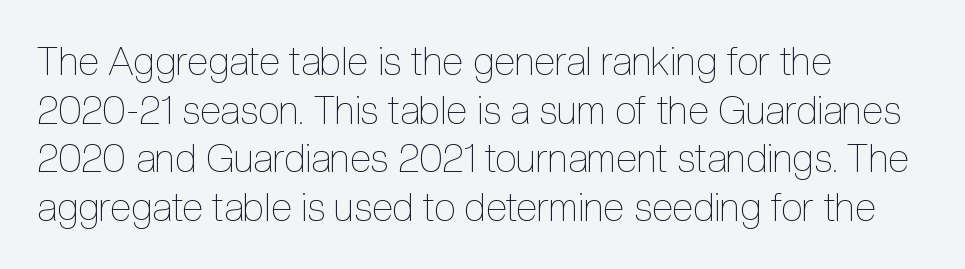
{"italic": "no", "bold": "no", "weight": "thin", "width": "condensed", "x_height": "medium", "monospaced": "no", "underline": "no", "align": "left", "line_spacing": "normal", "line_spacing_ratio": 1.25, "letter_spacing": "normal", "letter_spacing_em": 0.0, "glyph_px": 39}
